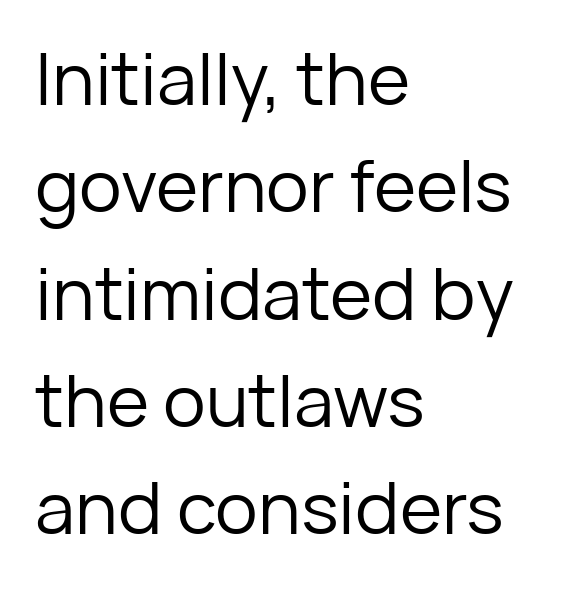
The image shows 72 px regular-weight sans-serif type, upright; set left-aligned, normal line spacing (1.49x), normal letter spacing, not underlined; low stroke contrast and a medium x-height.
